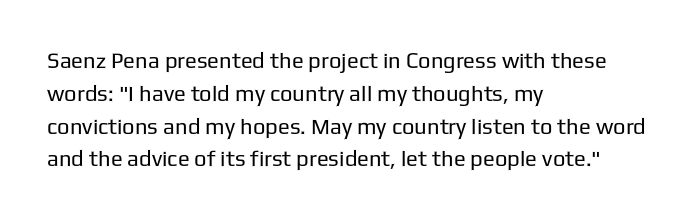
Q: Is the text bold? A: No.
Q: Is the text italic (slanted)? A: No, it is upright.
Q: Is the text underlined? A: No.
Q: How is the paragraph aligned? A: Left-aligned.
Q: Is the spacing between letters normal or unusually wide? A: Normal.
Q: Is the spacing between lines tight, normal or loose? A: Normal.
